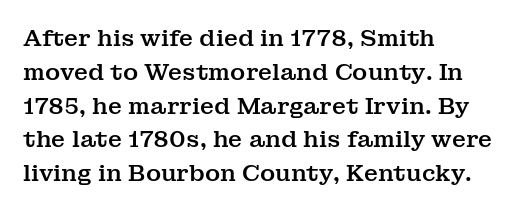
Q: Is the text italic (slanted)? A: No, it is upright.
Q: Is the text underlined? A: No.
Q: How is the paragraph aligned? A: Left-aligned.
Q: Is the spacing between letters normal or unusually wide? A: Normal.
Q: Is the spacing between lines tight, normal or loose? A: Normal.
